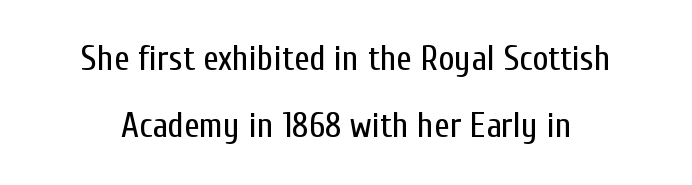
Q: Is the text bold? A: No.
Q: Is the text italic (slanted)? A: No, it is upright.
Q: Is the typeface a serif or a sans-serif typeface? A: Sans-serif.
Q: Is the text underlined? A: No.
Q: Is the spacing between letters normal or unusually wide? A: Normal.
Q: Is the spacing between lines tight, normal or loose? A: Loose.
Q: Width (condensed, normal, or wide)? A: Condensed.
Q: Stroke contrast? A: Low.
Q: x-height? A: Medium.
Q: Monospaced? A: No.
